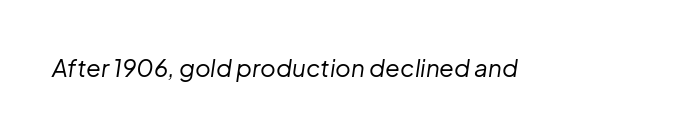
Q: Is the text bold? A: No.
Q: Is the text italic (slanted)? A: Yes, it leans right by about 8 degrees.
Q: Is the text underlined? A: No.
Q: Is the spacing between letters normal or unusually wide? A: Normal.
